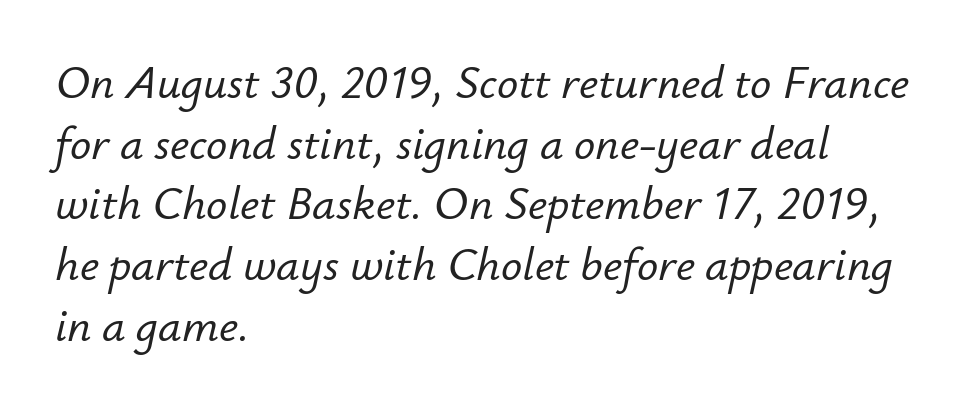
Q: Is the text italic (slanted)? A: Yes, it leans right by about 12 degrees.
Q: Is the text underlined? A: No.
Q: How is the paragraph aligned? A: Left-aligned.
Q: Is the spacing between letters normal or unusually wide? A: Normal.
Q: Is the spacing between lines tight, normal or loose? A: Normal.
Q: Width (condensed, normal, or wide)? A: Normal.
Q: Stroke contrast? A: Low.
Q: x-height? A: Small.
Q: Monospaced? A: No.
